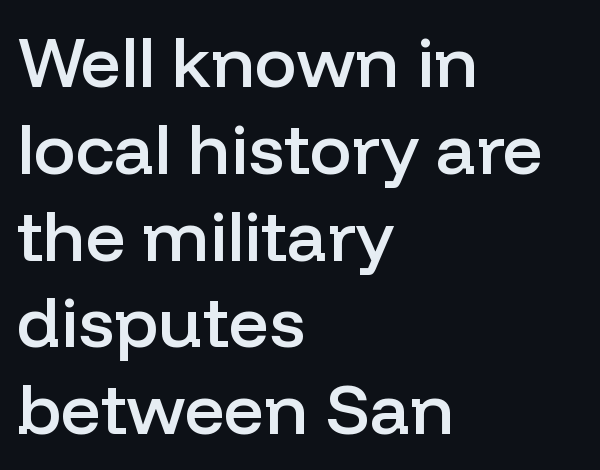
The area under the type is left untouched. In terms of letterspacing, this is plain default setting. Tall strokes in this sample are plumb rather than angled. The lines are quadded left. Nope, no serifs anywhere on these letters. The letters advance in unequal steps, a hallmark of proportional type.
